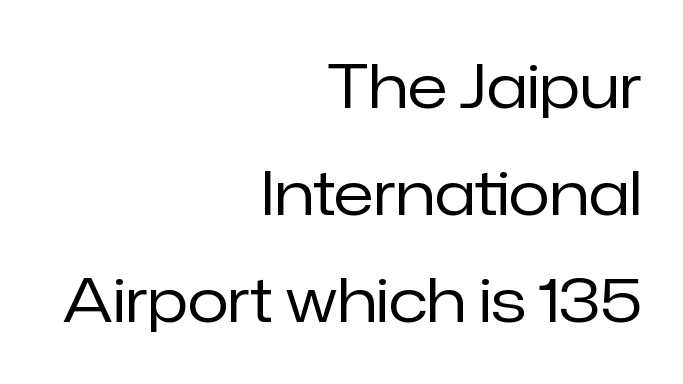
The strip under each line holds only bare page. Think of a printed novel: that variable character pitch is what you see here. This is roman type, the default non-slanted kind. The letters sit at their default tracking, neither squeezed nor spread.
